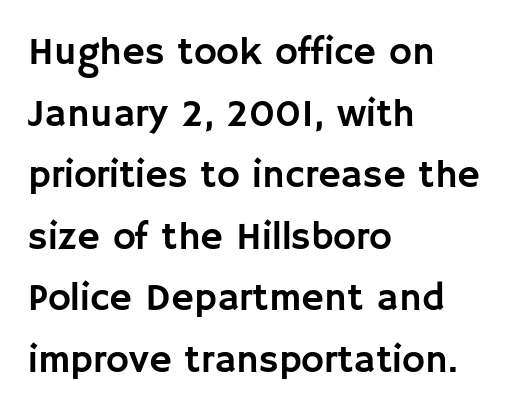
The image shows 39 px sans-serif type, upright; set left-aligned, normal line spacing (1.58x), normal letter spacing, not underlined; low stroke contrast and a large x-height.
